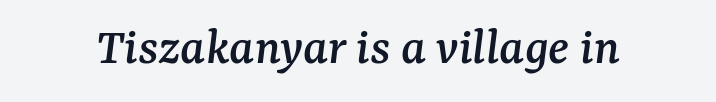
{"serif": "yes", "italic": "yes", "lean": "right", "slant_degrees": 7, "width": "normal", "stroke_contrast": "medium", "x_height": "medium", "monospaced": "no", "underline": "no", "letter_spacing": "normal", "letter_spacing_em": 0.0, "glyph_px": 53}
